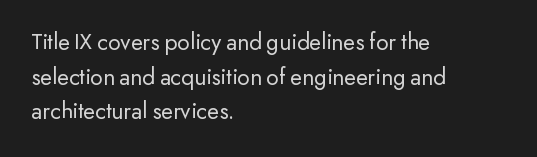
The image shows 24 px text type, upright; set left-aligned, normal line spacing (1.44x), normal letter spacing, not underlined.
